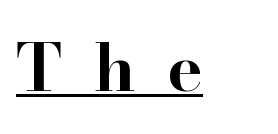
Italic: no, the glyphs are upright roman. The tracking jumps out immediately: characters are airy and widely separated. The face used here appears with an underline applied. The rendering uses natural spacing where letterforms have individual widths. What weight is shown? A full bold with thick strokes.
